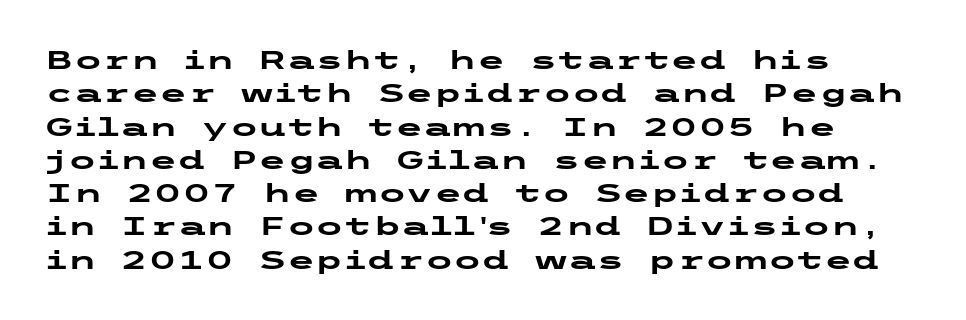
The image shows 26 px bold type, upright; set left-aligned, normal line spacing (1.28x), normal letter spacing, not underlined.
